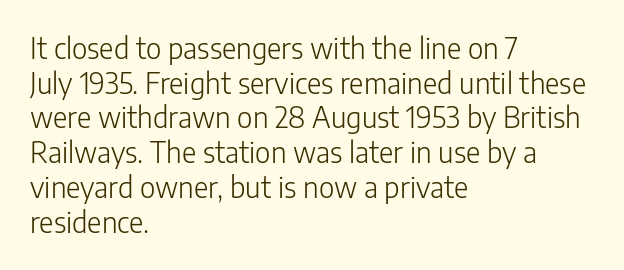
Q: Is the text bold? A: No.
Q: Is the text italic (slanted)? A: No, it is upright.
Q: Is the typeface a serif or a sans-serif typeface? A: Sans-serif.
Q: Is the text underlined? A: No.
Q: How is the paragraph aligned? A: Left-aligned.
Q: Is the spacing between letters normal or unusually wide? A: Normal.
Q: Width (condensed, normal, or wide)? A: Normal.
Q: Stroke contrast? A: Low.
Q: x-height? A: Medium.
Q: Monospaced? A: No.
